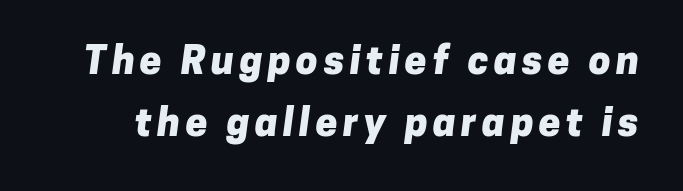
{"serif": "no", "bold": "yes", "weight": "heavy", "width": "normal", "stroke_contrast": "low", "x_height": "medium", "monospaced": "no", "underline": "no", "line_spacing": "normal", "line_spacing_ratio": 1.59, "glyph_px": 39}
